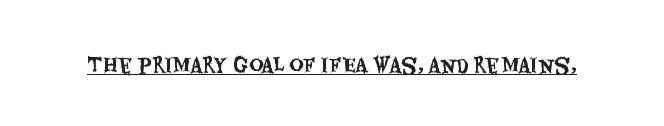
The image shows 20 px text type, upright; set normal letter spacing, underlined.
